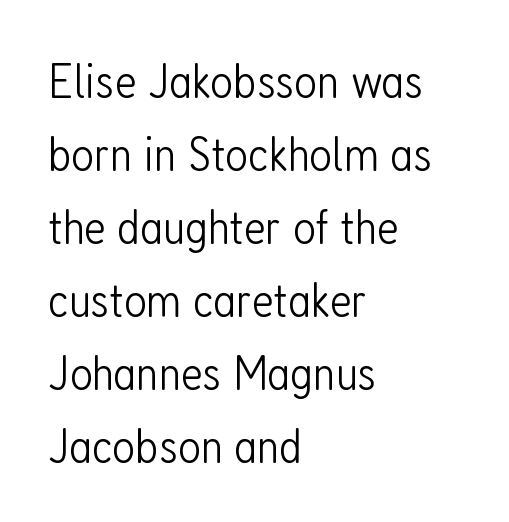
The image shows 50 px light, condensed sans-serif type, upright; set left-aligned, normal line spacing (1.46x), normal letter spacing, not underlined; low stroke contrast and a medium x-height.
